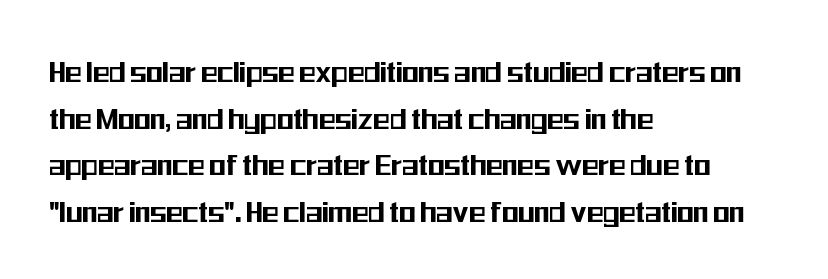
Q: Is the text italic (slanted)? A: No, it is upright.
Q: Is the typeface a serif or a sans-serif typeface? A: Sans-serif.
Q: Is the text underlined? A: No.
Q: How is the paragraph aligned? A: Left-aligned.
Q: Is the spacing between letters normal or unusually wide? A: Normal.
Q: Is the spacing between lines tight, normal or loose? A: Normal.
Q: Width (condensed, normal, or wide)? A: Condensed.
Q: Stroke contrast? A: Medium.
Q: x-height? A: Medium.
Q: Monospaced? A: No.
